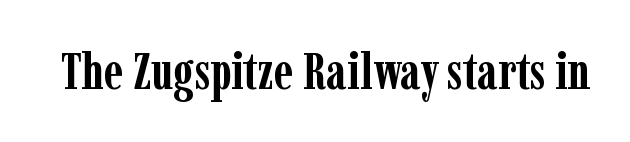
Q: Is the text bold? A: Yes.
Q: Is the text italic (slanted)? A: No, it is upright.
Q: Is the typeface a serif or a sans-serif typeface? A: Serif.
Q: Is the text underlined? A: No.
Q: Is the spacing between letters normal or unusually wide? A: Normal.
Q: Width (condensed, normal, or wide)? A: Condensed.
Q: Stroke contrast? A: Low.
Q: x-height? A: Medium.
Q: Monospaced? A: No.
